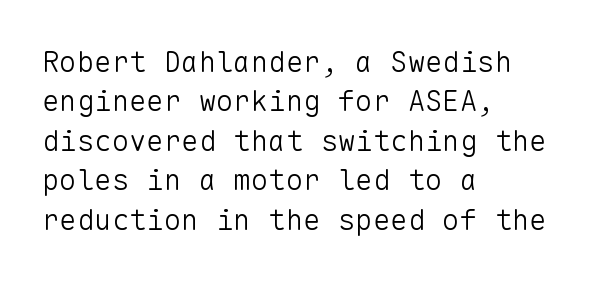
{"serif": "no", "italic": "no", "bold": "no", "weight": "light", "width": "normal", "stroke_contrast": "low", "x_height": "medium", "monospaced": "yes", "underline": "no", "align": "left", "line_spacing": "normal", "line_spacing_ratio": 1.36, "letter_spacing": "normal", "letter_spacing_em": 0.0, "glyph_px": 29}
